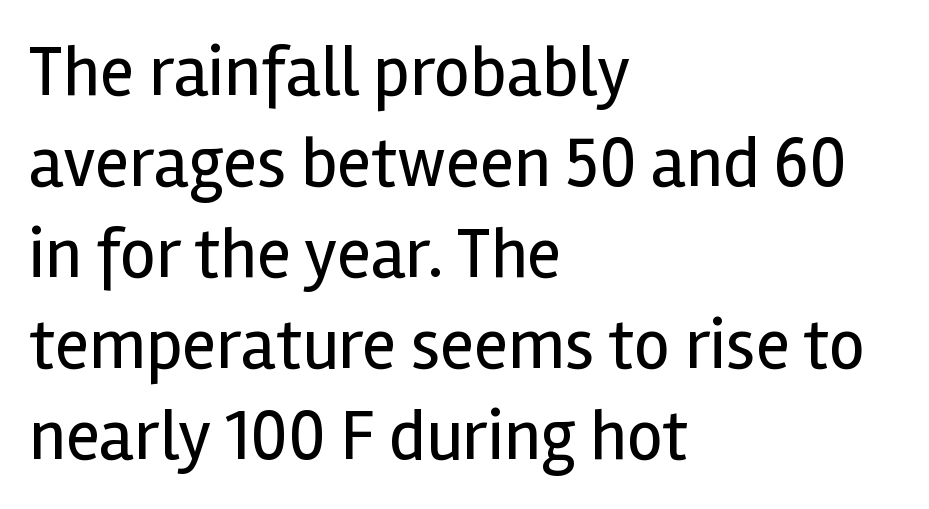
The image shows 71 px regular-weight sans-serif type, upright; set left-aligned, normal line spacing (1.28x), normal letter spacing, not underlined; a medium x-height.
